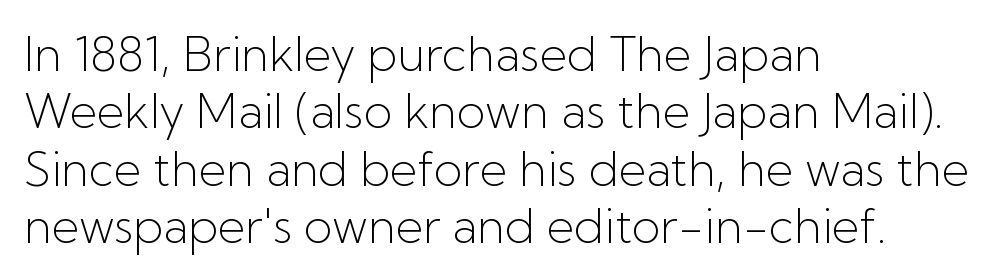
Q: Is the text bold? A: No.
Q: Is the text italic (slanted)? A: No, it is upright.
Q: Is the typeface a serif or a sans-serif typeface? A: Sans-serif.
Q: Is the text underlined? A: No.
Q: How is the paragraph aligned? A: Left-aligned.
Q: Is the spacing between letters normal or unusually wide? A: Normal.
Q: Width (condensed, normal, or wide)? A: Normal.
Q: Stroke contrast? A: Low.
Q: x-height? A: Medium.
Q: Monospaced? A: No.
